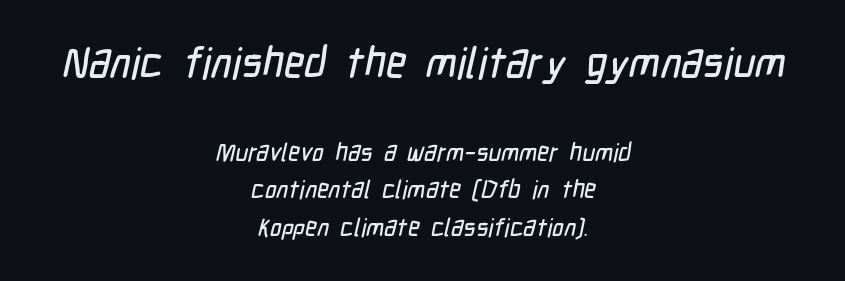
The passage shown stacks its lines at a standard gap. Notice how the passage keeps no hard edge, just a central spine. Note the varied advance widths — an 'i' is clearly narrower than an 'm'. The letters sit at their default tracking, neither squeezed nor spread. The space beneath each line is pristine and unruled. Of the two passages, the one on top uses the larger point size.
